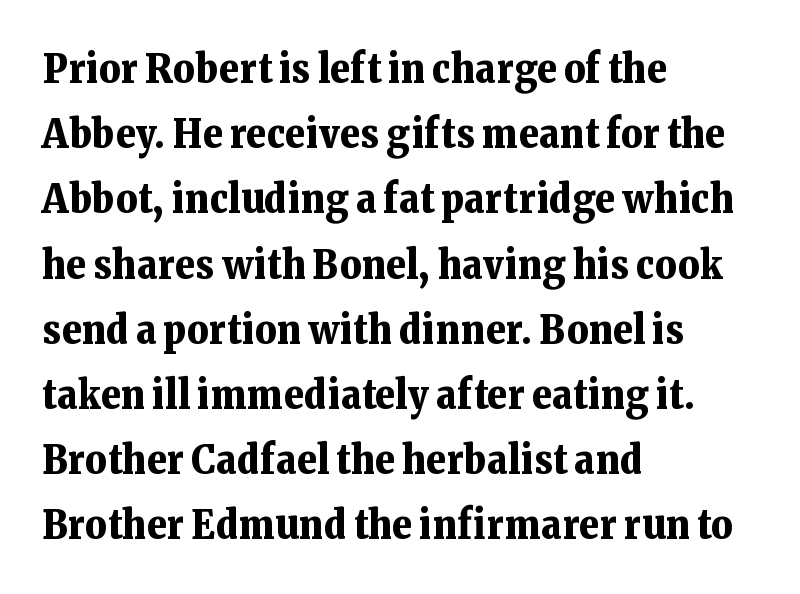
Emphasis by weight is at full strength: bold. Type without underlining. Characters remain perfectly vertical along every line. The face used here is proportionally spaced, like ordinary book or web type. Does the copy run flush right? No — it runs flush left.
